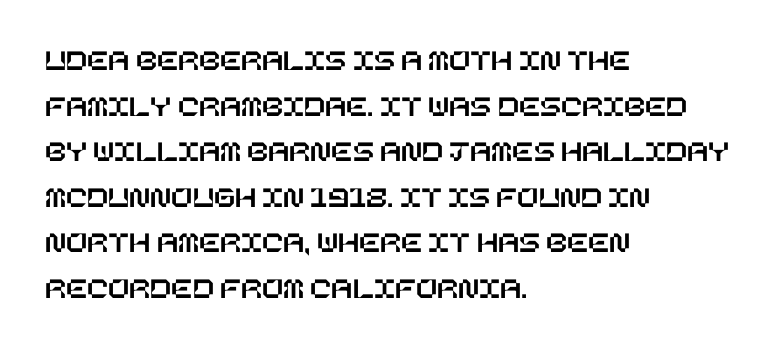
{"italic": "no", "width": "normal", "stroke_contrast": "low", "x_height": "large", "underline": "no", "align": "left", "line_spacing": "normal", "line_spacing_ratio": 1.47, "letter_spacing": "normal", "letter_spacing_em": 0.0, "glyph_px": 31}
